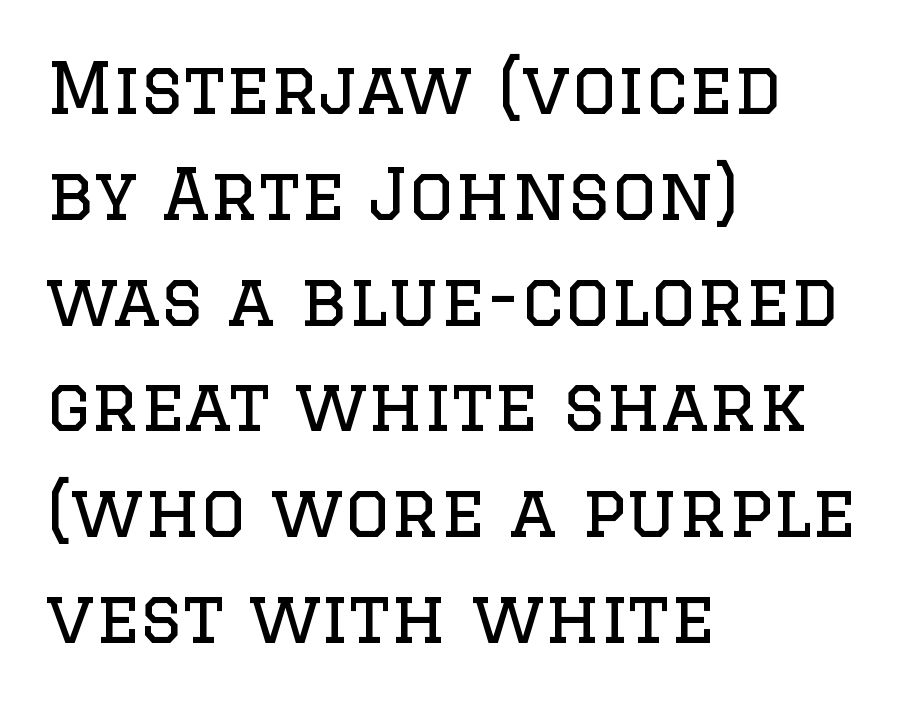
{"serif": "yes", "italic": "no", "bold": "no", "weight": "regular", "width": "normal", "stroke_contrast": "low", "x_height": "large", "monospaced": "no", "underline": "no", "align": "left", "line_spacing": "normal", "line_spacing_ratio": 1.49, "letter_spacing": "normal", "letter_spacing_em": 0.0, "glyph_px": 71}
